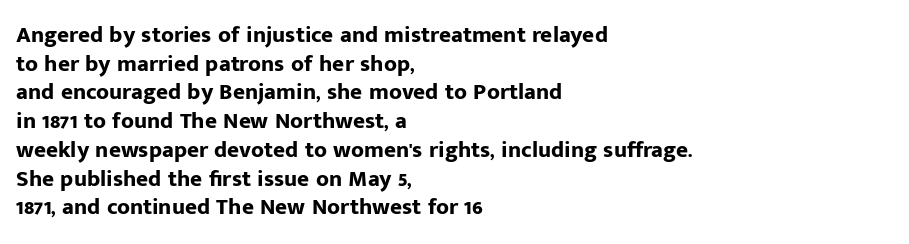
In CSS terms this would be text-align: left. On the weight axis this lands at bold, roughly 700. No word sits above an underline. Regarding leading, the lines here are spaced in the standard way. Quick note: not italic, upright. Glyph-to-glyph distance matches everyday printed text.
